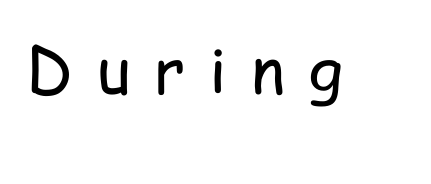
Q: Is the text bold? A: No.
Q: Is the text italic (slanted)? A: No, it is upright.
Q: Is the typeface a serif or a sans-serif typeface? A: Sans-serif.
Q: Is the text underlined? A: No.
Q: Is the spacing between letters normal or unusually wide? A: Unusually wide.
Q: Width (condensed, normal, or wide)? A: Condensed.
Q: Stroke contrast? A: Low.
Q: x-height? A: Medium.
Q: Monospaced? A: No.
